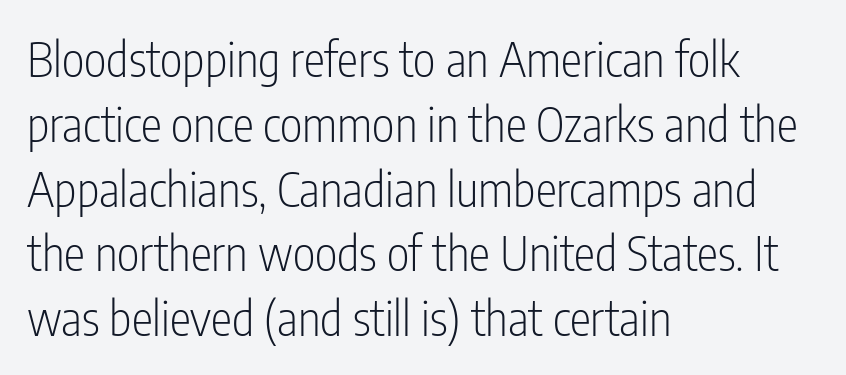
Spacing between characters is what you'd get straight out of the box. No italicization has been applied; the sample stays upright. The face used here is proportionally spaced, like ordinary book or web type. Plain, unruled lines of type. Note: no serifs on the glyphs.
